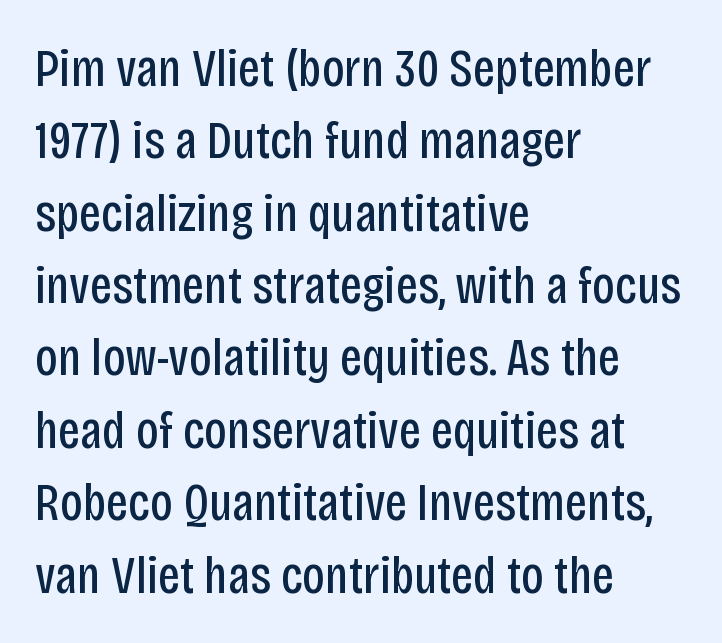
{"serif": "no", "italic": "no", "bold": "no", "weight": "regular", "width": "condensed", "stroke_contrast": "low", "x_height": "large", "monospaced": "no", "underline": "no", "align": "left", "line_spacing": "normal", "line_spacing_ratio": 1.34, "letter_spacing": "normal", "letter_spacing_em": 0.0, "glyph_px": 54}
